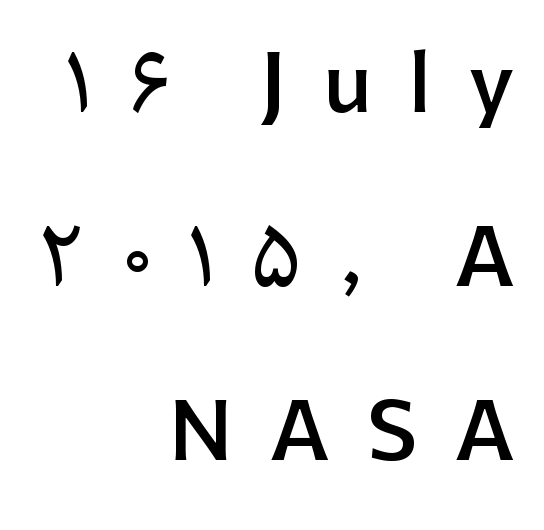
Q: Is the text bold? A: Semi-bold.
Q: Is the text italic (slanted)? A: No, it is upright.
Q: Is the typeface a serif or a sans-serif typeface? A: Sans-serif.
Q: Is the text underlined? A: No.
Q: How is the paragraph aligned? A: Right-aligned.
Q: Is the spacing between letters normal or unusually wide? A: Unusually wide.
Q: Is the spacing between lines tight, normal or loose? A: Loose.
Q: Width (condensed, normal, or wide)? A: Normal.
Q: Stroke contrast? A: Low.
Q: x-height? A: Medium.
Q: Monospaced? A: No.
